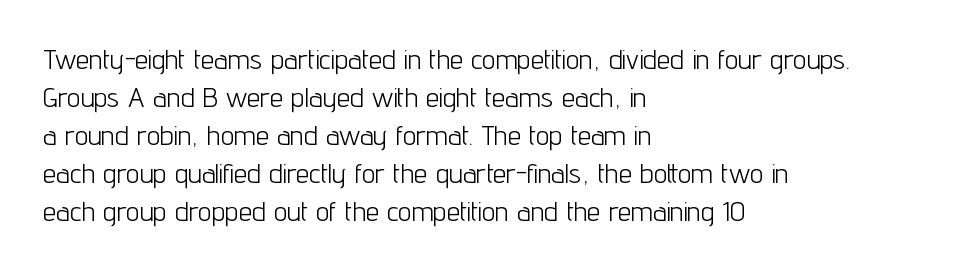
Q: Is the text bold? A: No.
Q: Is the text italic (slanted)? A: No, it is upright.
Q: Is the text underlined? A: No.
Q: How is the paragraph aligned? A: Left-aligned.
Q: Is the spacing between letters normal or unusually wide? A: Normal.
Q: Is the spacing between lines tight, normal or loose? A: Normal.
